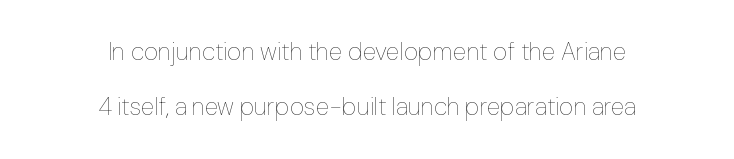
{"italic": "no", "bold": "no", "underline": "no", "align": "center", "line_spacing": "loose", "line_spacing_ratio": 2.22, "letter_spacing": "normal", "letter_spacing_em": 0.0, "glyph_px": 25}
